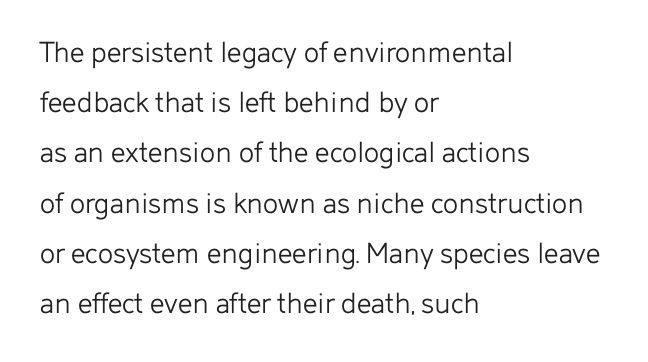
{"serif": "no", "italic": "no", "bold": "no", "weight": "light", "width": "normal", "stroke_contrast": "low", "x_height": "medium", "monospaced": "no", "underline": "no", "align": "left", "line_spacing": "normal", "line_spacing_ratio": 1.57, "letter_spacing": "normal", "letter_spacing_em": 0.0, "glyph_px": 32}
